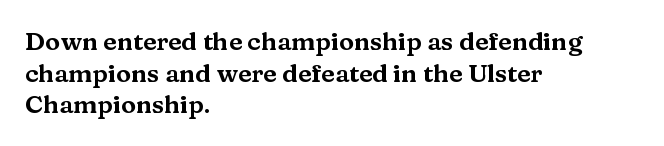
{"italic": "no", "underline": "no", "align": "left", "line_spacing": "normal", "line_spacing_ratio": 1.27, "letter_spacing": "normal", "letter_spacing_em": 0.0, "glyph_px": 25}
